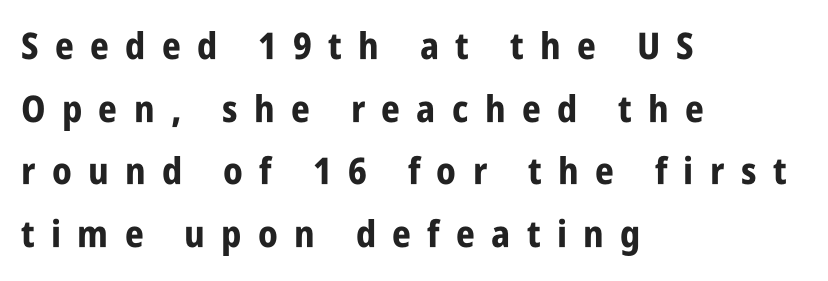
Q: Is the text bold? A: Yes.
Q: Is the text italic (slanted)? A: No, it is upright.
Q: Is the typeface a serif or a sans-serif typeface? A: Sans-serif.
Q: Is the text underlined? A: No.
Q: How is the paragraph aligned? A: Left-aligned.
Q: Is the spacing between letters normal or unusually wide? A: Unusually wide.
Q: Is the spacing between lines tight, normal or loose? A: Normal.
Q: Width (condensed, normal, or wide)? A: Condensed.
Q: Stroke contrast? A: Low.
Q: x-height? A: Large.
Q: Monospaced? A: No.
